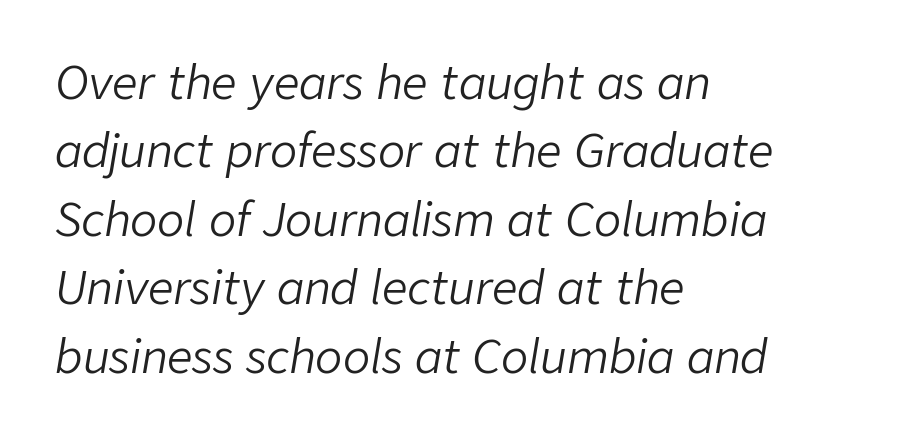
{"italic": "yes", "lean": "right", "slant_degrees": 9, "bold": "no", "weight": "light", "width": "normal", "stroke_contrast": "low", "x_height": "medium", "monospaced": "no", "underline": "no", "align": "left", "line_spacing": "normal", "line_spacing_ratio": 1.52, "letter_spacing": "normal", "letter_spacing_em": 0.0, "glyph_px": 45}
